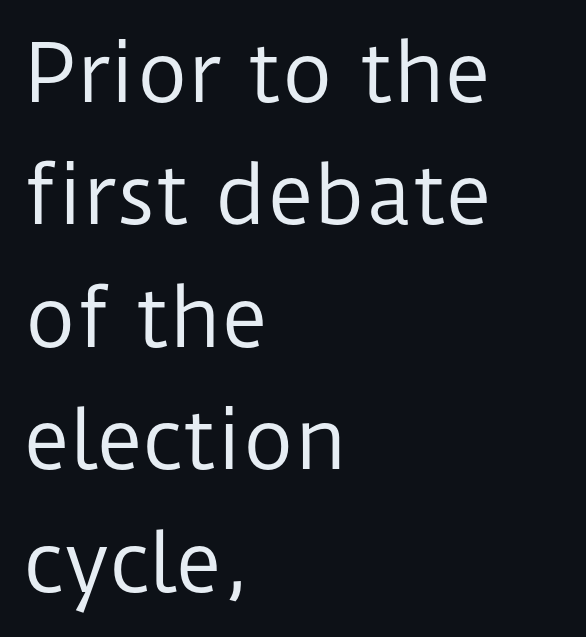
{"serif": "no", "italic": "no", "bold": "no", "weight": "regular", "width": "normal", "stroke_contrast": "low", "x_height": "medium", "monospaced": "no", "underline": "no", "align": "left", "line_spacing": "normal", "line_spacing_ratio": 1.55, "letter_spacing": "normal", "letter_spacing_em": 0.0, "glyph_px": 79}
